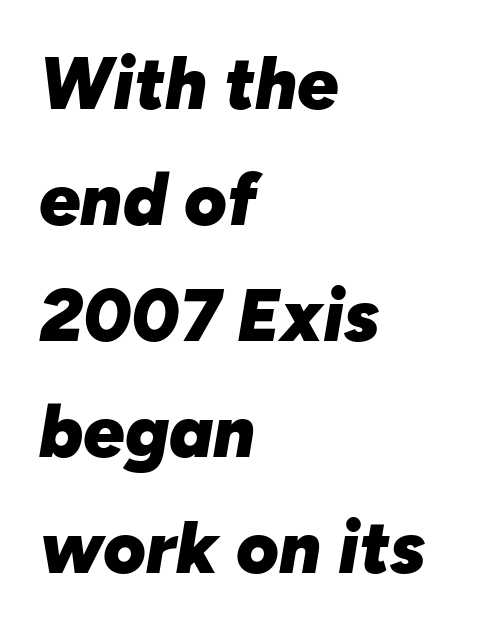
Look at the tracking — it's just the regular setting, nothing added. This sample has the flowing, uneven cadence of proportional lettering. Caption: bold face, heavy strokes. Yep, that's italic — everything's leaning. Each row of text sits above clean, open space.
